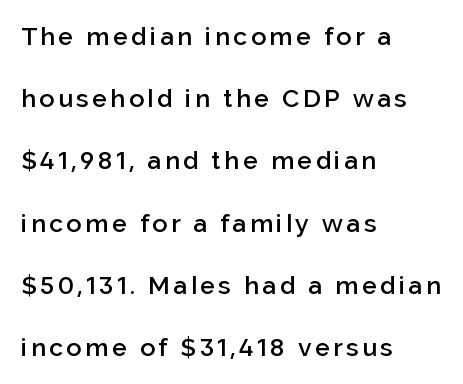
{"italic": "no", "bold": "semi", "underline": "no", "align": "left", "line_spacing": "loose", "line_spacing_ratio": 2.49, "glyph_px": 25}
